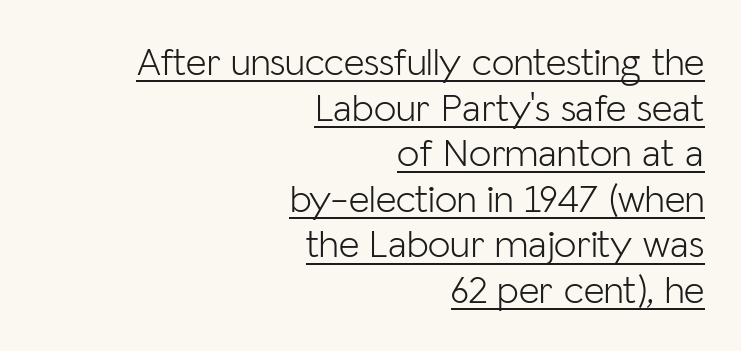
Interline gaps are noticeably narrow in this sample. Tracking value appears to be zero — textbook default spacing. Note: no serifs on the glyphs. Alignment: flush right. Is this a fixed-width face? No — the glyphs have proportional, varying widths. Does a line run under the words? Yes, clearly.
